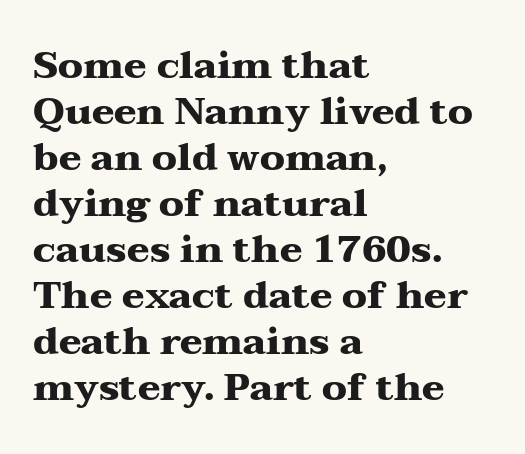
{"serif": "yes", "italic": "no", "bold": "yes", "weight": "heavy", "width": "wide", "stroke_contrast": "medium", "x_height": "medium", "monospaced": "no", "underline": "no", "align": "left", "line_spacing_ratio": 1.21, "letter_spacing": "normal", "letter_spacing_em": 0.0, "glyph_px": 38}
